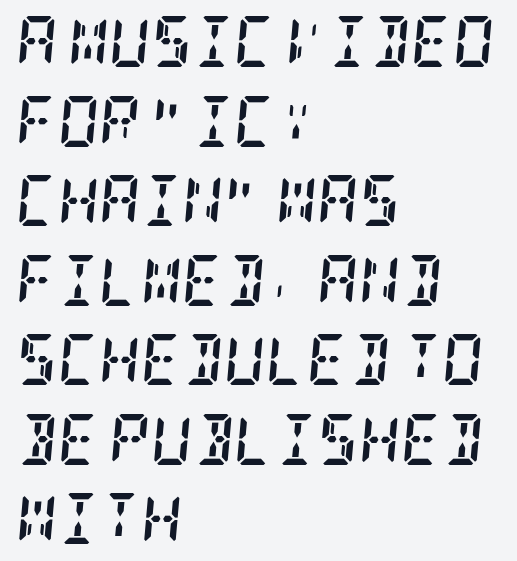
Q: Is the text bold? A: Yes.
Q: Is the text italic (slanted)? A: Yes, it leans right by about 5 degrees.
Q: Is the typeface a serif or a sans-serif typeface? A: Serif.
Q: Is the text underlined? A: No.
Q: How is the paragraph aligned? A: Left-aligned.
Q: Is the spacing between letters normal or unusually wide? A: Normal.
Q: Is the spacing between lines tight, normal or loose? A: Normal.
Q: Width (condensed, normal, or wide)? A: Condensed.
Q: Stroke contrast? A: Low.
Q: x-height? A: Large.
